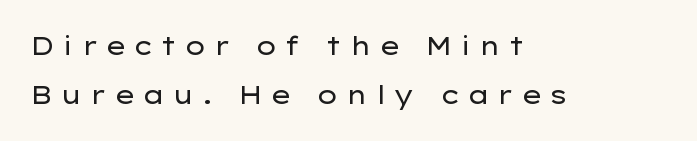
{"italic": "no", "bold": "no", "underline": "no", "align": "left", "line_spacing": "loose", "line_spacing_ratio": 1.95, "letter_spacing": "wide", "letter_spacing_em": 0.27, "glyph_px": 25}
